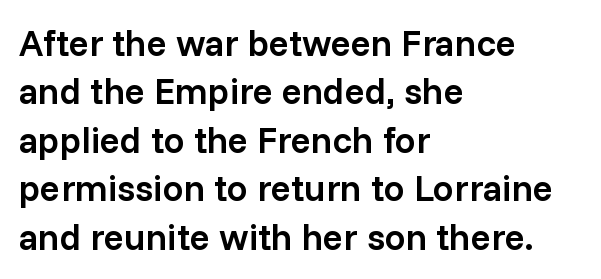
{"serif": "no", "italic": "no", "bold": "semi", "weight": "semibold", "width": "normal", "stroke_contrast": "low", "x_height": "medium", "monospaced": "no", "underline": "no", "align": "left", "line_spacing": "normal", "line_spacing_ratio": 1.31, "letter_spacing": "normal", "letter_spacing_em": 0.0, "glyph_px": 37}
